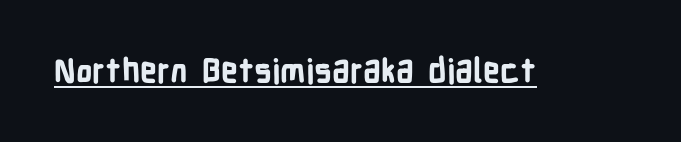
{"serif": "no", "italic": "no", "bold": "yes", "weight": "bold", "width": "condensed", "stroke_contrast": "low", "x_height": "medium", "monospaced": "no", "underline": "yes", "letter_spacing": "normal", "letter_spacing_em": 0.0, "glyph_px": 33}
